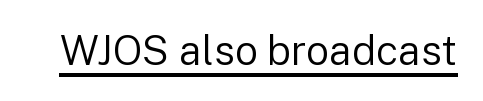
Regarding serifs, this sample does without them. Weight: in the light-to-regular range. The gaps between neighbouring characters are ordinary and unremarkable. The letters stand straight up with perfectly vertical stems. These characters rest on top of a visible drawn line. Here the designer chose a conventional face with non-uniform glyph widths.
